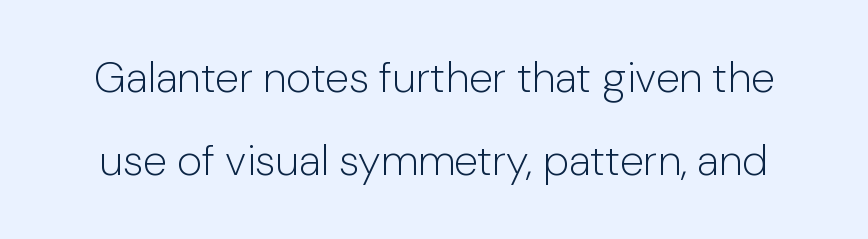
The image shows 43 px light sans-serif type, upright; set loose line spacing (1.94x), normal letter spacing, not underlined; low stroke contrast and a medium x-height.
